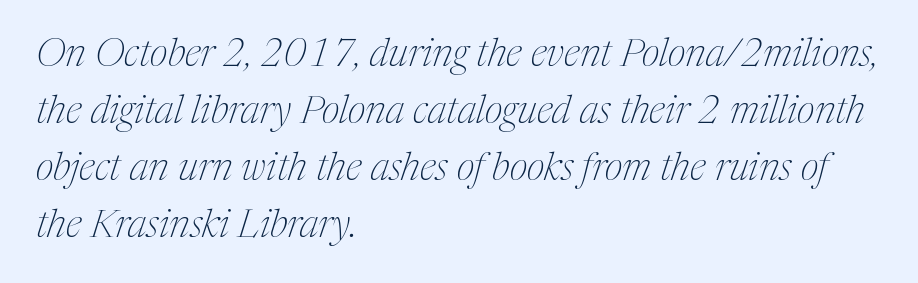
Q: Is the text bold? A: No.
Q: Is the text italic (slanted)? A: Yes, it leans right by about 17 degrees.
Q: Is the typeface a serif or a sans-serif typeface? A: Serif.
Q: Is the text underlined? A: No.
Q: How is the paragraph aligned? A: Left-aligned.
Q: Is the spacing between letters normal or unusually wide? A: Normal.
Q: Is the spacing between lines tight, normal or loose? A: Normal.
Q: Width (condensed, normal, or wide)? A: Condensed.
Q: Stroke contrast? A: Medium.
Q: x-height? A: Medium.
Q: Monospaced? A: No.
